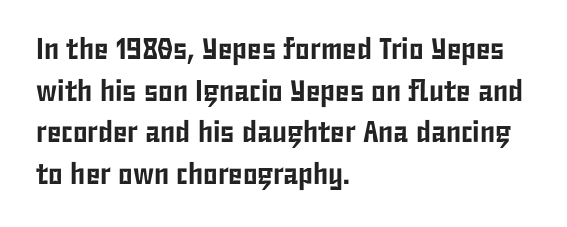
Q: Is the text italic (slanted)? A: No, it is upright.
Q: Is the typeface a serif or a sans-serif typeface? A: Sans-serif.
Q: Is the text underlined? A: No.
Q: How is the paragraph aligned? A: Left-aligned.
Q: Is the spacing between letters normal or unusually wide? A: Normal.
Q: Is the spacing between lines tight, normal or loose? A: Normal.
Q: Width (condensed, normal, or wide)? A: Condensed.
Q: Stroke contrast? A: Low.
Q: x-height? A: Medium.
Q: Monospaced? A: No.
